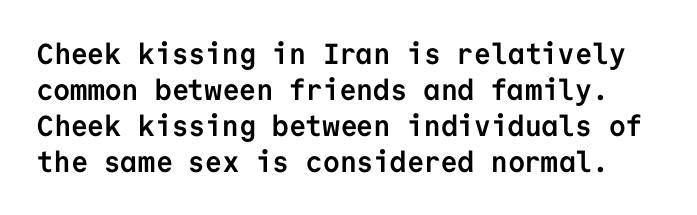
The image shows 29 px semibold sans-serif type, upright, monospaced; set line spacing 1.24x, normal letter spacing, not underlined; low stroke contrast and a medium x-height.
